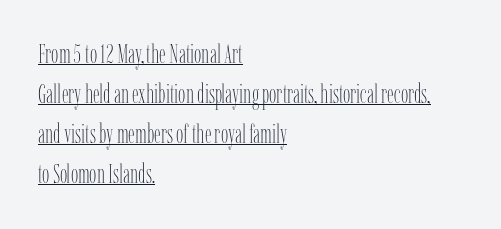
Left-aligned paragraph, ragged on the right. Beneath each row of characters lies a ruled line. In terms of letterspacing, this is plain default setting. Quick note: not italic, upright. Bold? No — there's no thickening of the strokes.
